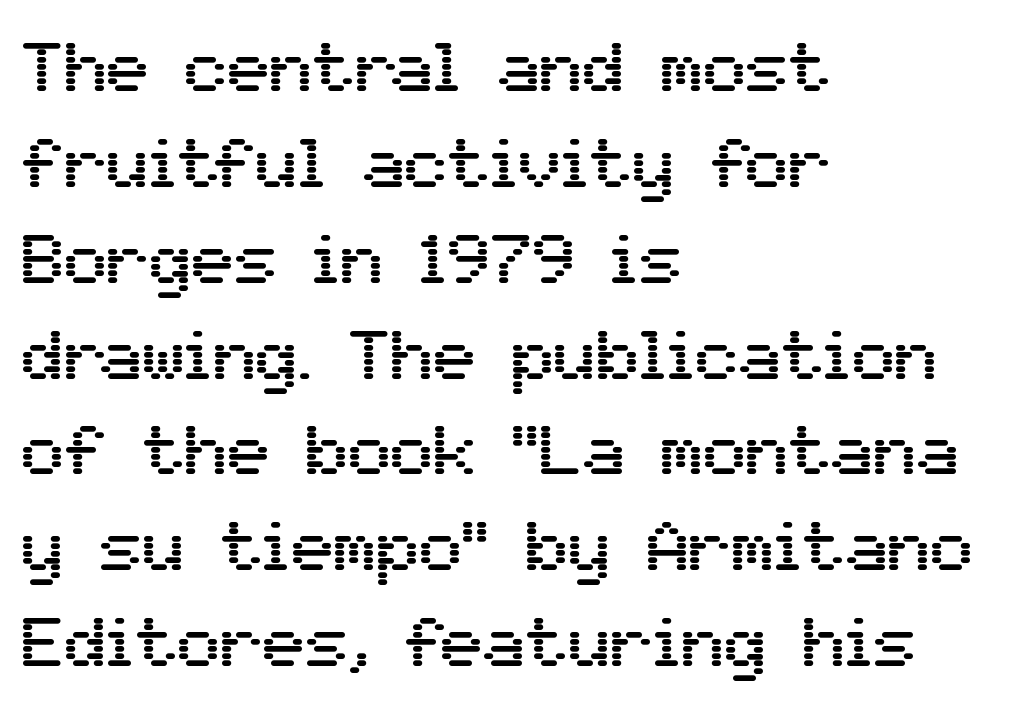
The face used here is rendered with its standard letterfit. Italic? Not at all — the glyphs are vertical. Classification — sans serif. Evenly set lines give the paragraph a standard silhouette. Here the designer chose a conventional face with non-uniform glyph widths. Each line starts at the same left margin while the right side varies.
